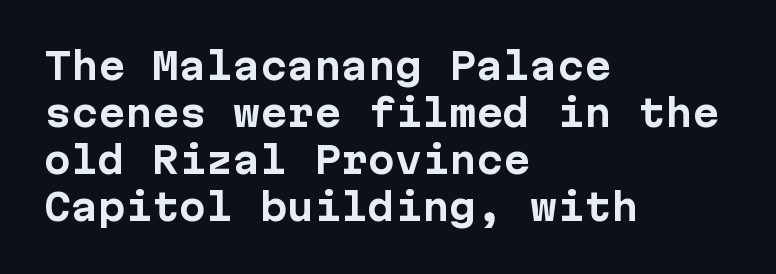
{"serif": "no", "italic": "no", "bold": "yes", "weight": "bold", "width": "normal", "stroke_contrast": "low", "x_height": "medium", "monospaced": "yes", "underline": "no", "align": "left", "line_spacing": "normal", "line_spacing_ratio": 1.31, "letter_spacing": "normal", "letter_spacing_em": 0.0, "glyph_px": 36}
